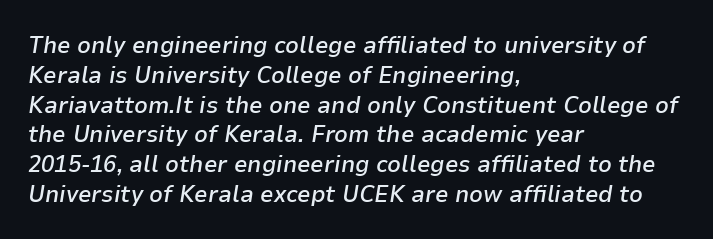
{"italic": "yes", "lean": "right", "slant_degrees": 9, "bold": "semi", "underline": "no", "align": "left", "line_spacing_ratio": 1.24, "letter_spacing": "normal", "letter_spacing_em": 0.0, "glyph_px": 24}
